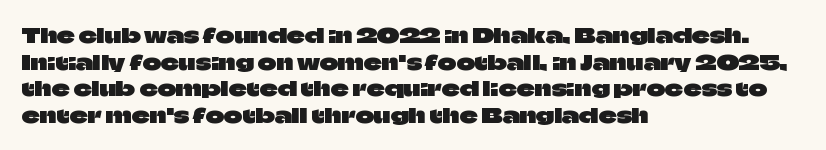
{"italic": "no", "underline": "no", "align": "left", "line_spacing": "normal", "line_spacing_ratio": 1.33, "letter_spacing": "normal", "letter_spacing_em": 0.0, "glyph_px": 20}
